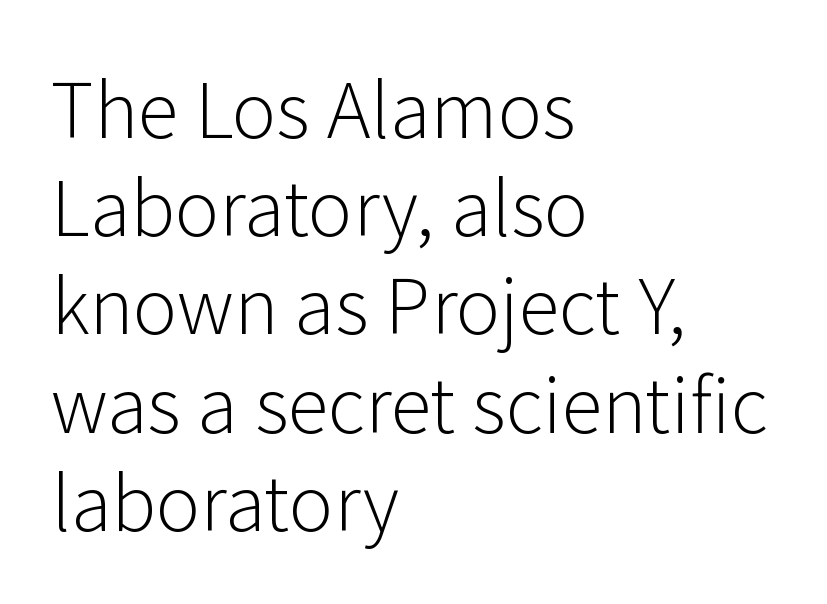
The image shows 75 px light sans-serif type, upright; set left-aligned, normal line spacing (1.31x), normal letter spacing, not underlined; low stroke contrast and a medium x-height.
